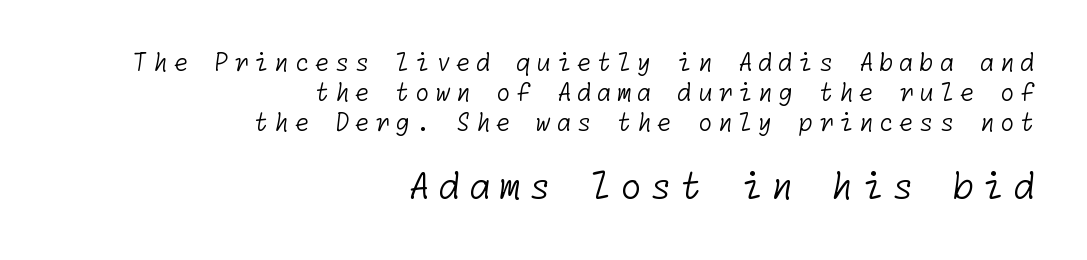
Scale increases going downward across the two blocks. In terms of letterform style, serifs are entirely absent. The typesetter chose a ragged-left arrangement here. Caption: expanded tracking, letters set apart. Honestly, there is no underline to notice here at all.
